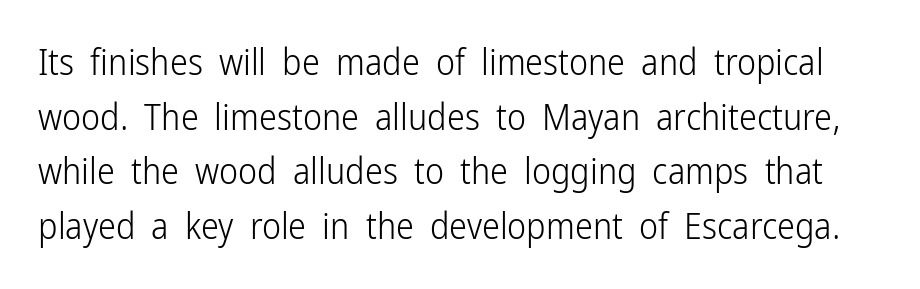
The block of text has a typical density, with ordinary space between rows. These lines were composed using upright roman letters. A typesetter would call this proportional, since set widths differ per character. Quick note: underline off.
